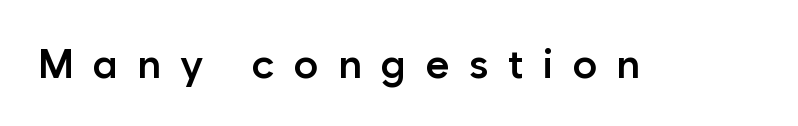
Q: Is the text bold? A: Semi-bold.
Q: Is the text italic (slanted)? A: No, it is upright.
Q: Is the typeface a serif or a sans-serif typeface? A: Sans-serif.
Q: Is the text underlined? A: No.
Q: Is the spacing between letters normal or unusually wide? A: Unusually wide.
Q: Width (condensed, normal, or wide)? A: Normal.
Q: Stroke contrast? A: Low.
Q: x-height? A: Medium.
Q: Monospaced? A: No.
